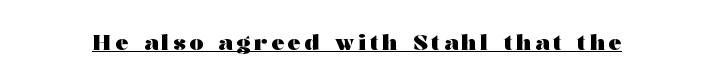
Heft: maximum for text — a bold. The rendering uses the underline text-decoration. Do the letters lean? They stand straight.
